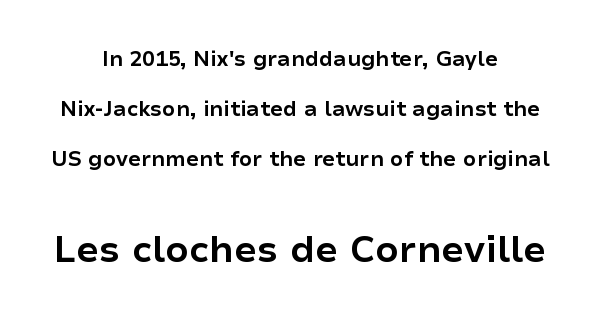
The image shows 37 px bold sans-serif type, upright; set centered, loose line spacing (2.38x), normal letter spacing, not underlined; the second (bottom) block is 1.76x larger; low stroke contrast and a medium x-height.
